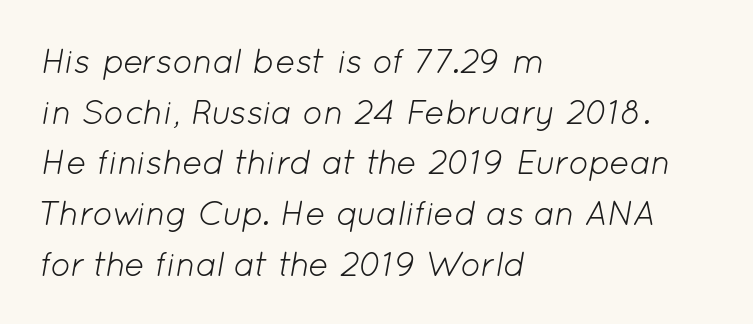
The image shows 34 px light type, italic (leaning right); set left-aligned, normal line spacing (1.49x), normal letter spacing, not underlined; low stroke contrast and a medium x-height.
